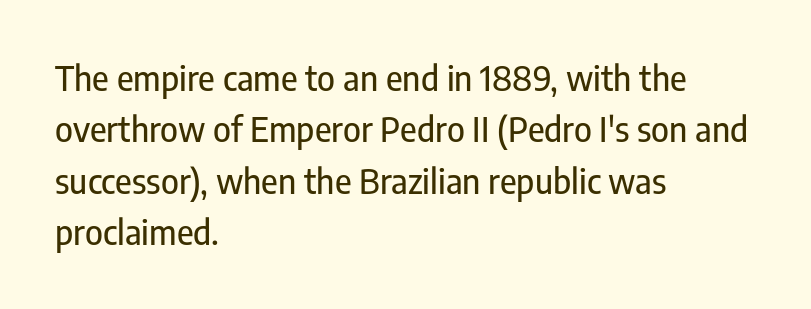
The image shows 34 px condensed sans-serif type, upright; set left-aligned, normal line spacing (1.51x), normal letter spacing, not underlined; low stroke contrast and a medium x-height.
